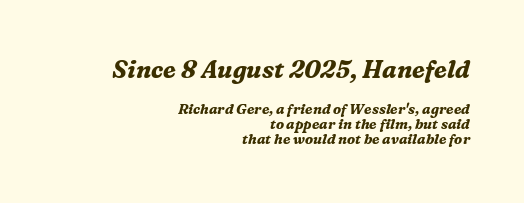
Compared with typical body copy, the letter spacing here is the same. I'd describe the lettering as bold — thick and assertive. Decoration check: the copy has no underline. Note: larger setting up top, smaller setting below.
